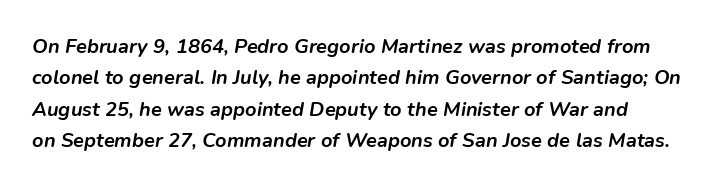
{"italic": "yes", "lean": "right", "slant_degrees": 9, "bold": "yes", "underline": "no", "line_spacing": "normal", "line_spacing_ratio": 1.57, "letter_spacing": "normal", "letter_spacing_em": 0.0, "glyph_px": 20}
